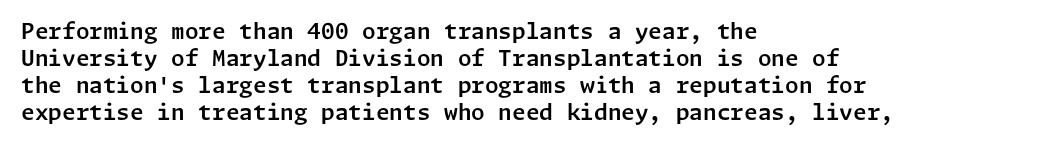
{"italic": "no", "underline": "no", "align": "left", "line_spacing_ratio": 1.22, "letter_spacing": "normal", "letter_spacing_em": 0.0, "glyph_px": 22}
